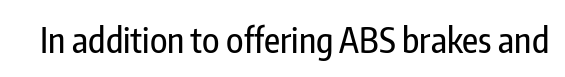
The image shows 35 px condensed sans-serif type, upright; set normal letter spacing, not underlined; low stroke contrast and a medium x-height.
